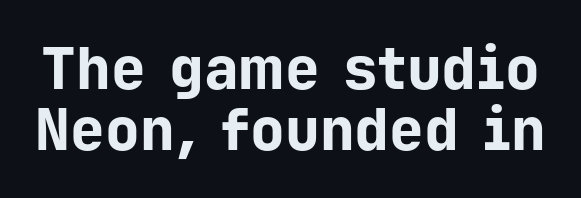
There is no visible air inserted between adjacent glyphs. Nope, not italic — everything's standing straight. Anything drawn beneath the words? Only blank space. Are there feet on the stems? There aren't — it's a sans. Monospaced: the letters line up in strict vertical columns. Every letter is thick-stroked: bold, no question.
